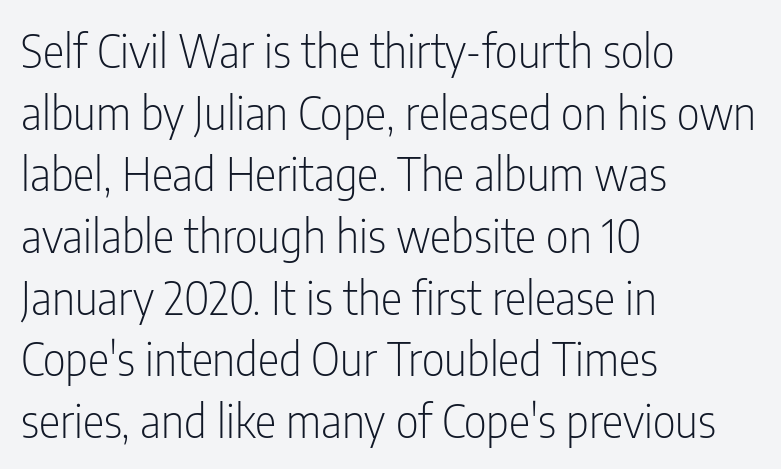
Q: Is the text bold? A: No.
Q: Is the text italic (slanted)? A: No, it is upright.
Q: Is the typeface a serif or a sans-serif typeface? A: Sans-serif.
Q: Is the text underlined? A: No.
Q: How is the paragraph aligned? A: Left-aligned.
Q: Is the spacing between letters normal or unusually wide? A: Normal.
Q: Is the spacing between lines tight, normal or loose? A: Normal.
Q: Width (condensed, normal, or wide)? A: Condensed.
Q: Stroke contrast? A: Low.
Q: x-height? A: Medium.
Q: Monospaced? A: No.
